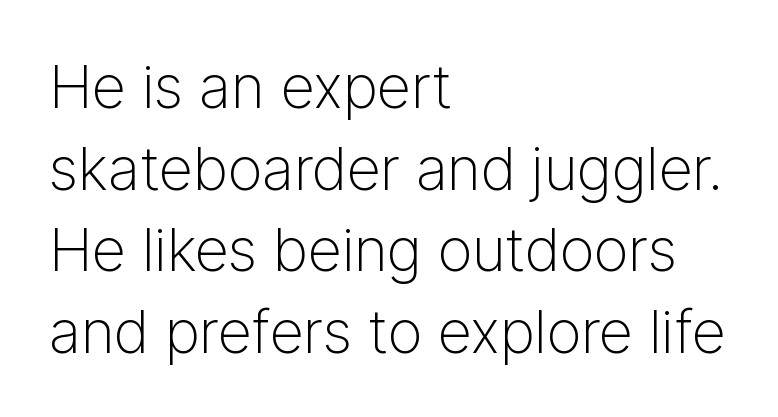
{"serif": "no", "italic": "no", "bold": "no", "weight": "light", "width": "normal", "stroke_contrast": "low", "x_height": "medium", "monospaced": "no", "underline": "no", "align": "left", "line_spacing": "normal", "line_spacing_ratio": 1.36, "letter_spacing": "normal", "letter_spacing_em": 0.0, "glyph_px": 60}
